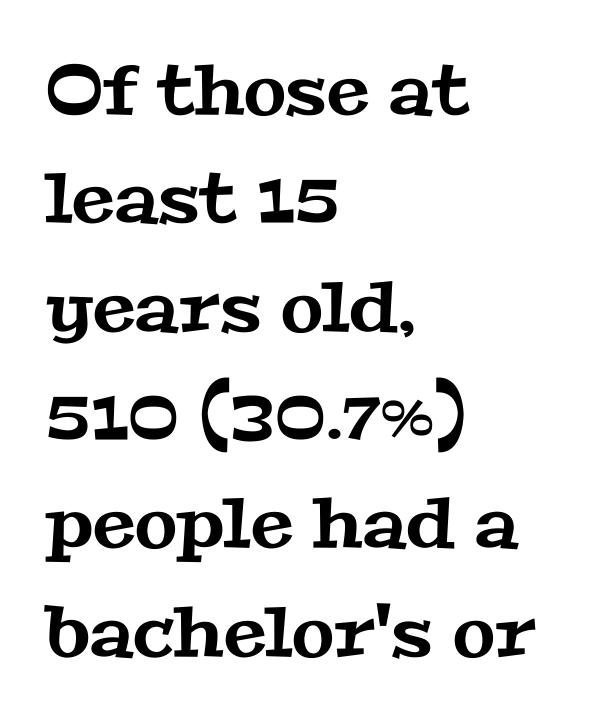
Q: Is the typeface a serif or a sans-serif typeface? A: Serif.
Q: Is the text underlined? A: No.
Q: How is the paragraph aligned? A: Left-aligned.
Q: Is the spacing between letters normal or unusually wide? A: Normal.
Q: Is the spacing between lines tight, normal or loose? A: Normal.
Q: Width (condensed, normal, or wide)? A: Wide.
Q: Stroke contrast? A: Medium.
Q: x-height? A: Medium.
Q: Monospaced? A: No.
